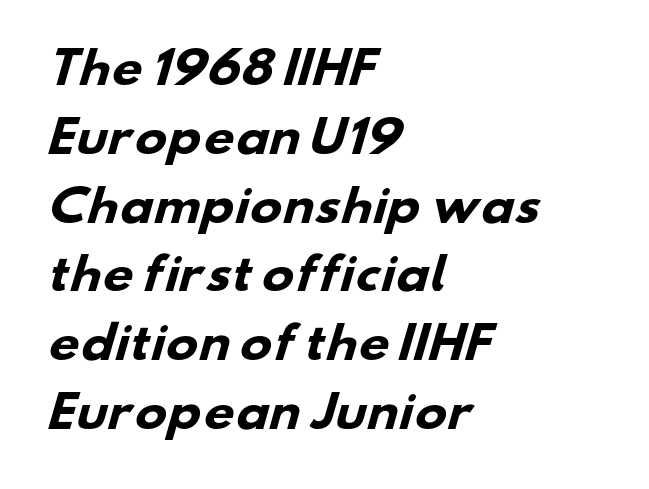
{"serif": "no", "bold": "yes", "weight": "heavy", "width": "wide", "stroke_contrast": "low", "x_height": "small", "monospaced": "no", "underline": "no", "align": "left", "line_spacing": "normal", "line_spacing_ratio": 1.6, "letter_spacing": "normal", "letter_spacing_em": 0.0, "glyph_px": 43}
